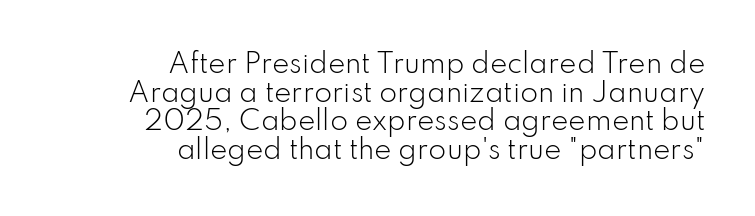
{"italic": "no", "bold": "no", "underline": "no", "align": "right", "line_spacing": "tight", "line_spacing_ratio": 1.1, "letter_spacing": "normal", "letter_spacing_em": 0.0, "glyph_px": 26}
